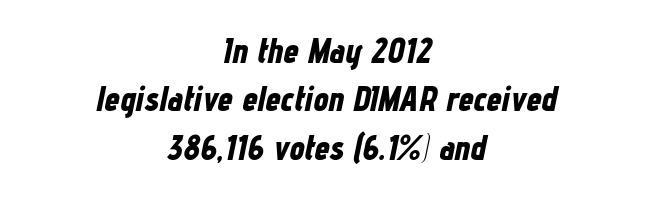
Nobody touched the tracking dial on this one. If you folded the block vertically in half, each line would mirror itself in length. Rendered with sloped, italic letterforms. Any mark beneath the type? The region is blank. A typesetter would call this leading conventional body-copy spacing.
